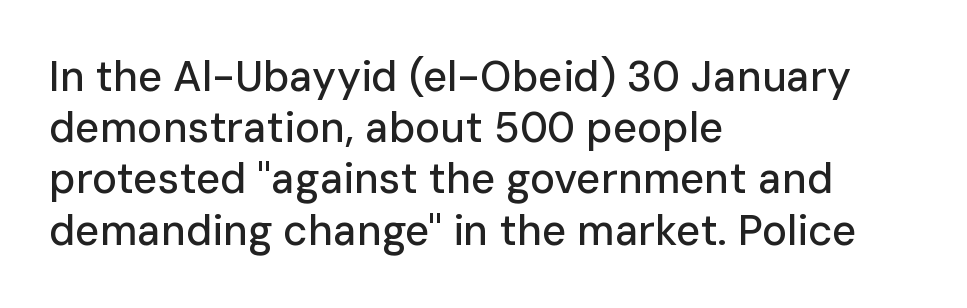
{"serif": "no", "italic": "no", "width": "normal", "stroke_contrast": "low", "x_height": "medium", "monospaced": "no", "underline": "no", "align": "left", "line_spacing_ratio": 1.22, "letter_spacing": "normal", "letter_spacing_em": 0.0, "glyph_px": 42}
